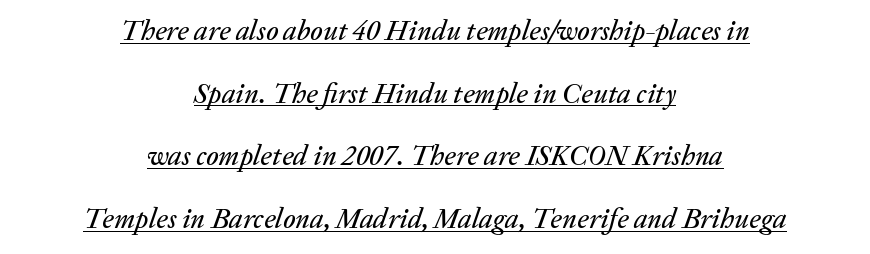
The image shows 28 px text type, italic (leaning right); set centered, loose line spacing (2.24x), normal letter spacing, underlined; low stroke contrast and a medium x-height.
